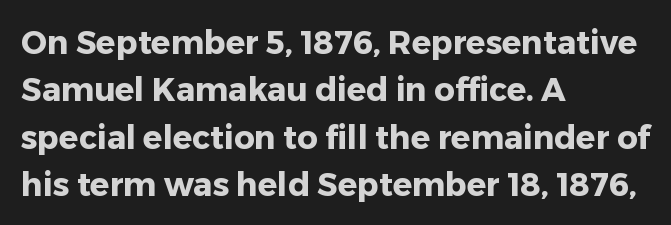
{"serif": "no", "italic": "no", "bold": "yes", "weight": "heavy", "width": "normal", "stroke_contrast": "low", "x_height": "medium", "monospaced": "no", "underline": "no", "align": "left", "line_spacing": "normal", "line_spacing_ratio": 1.48, "letter_spacing": "normal", "letter_spacing_em": 0.0, "glyph_px": 32}
